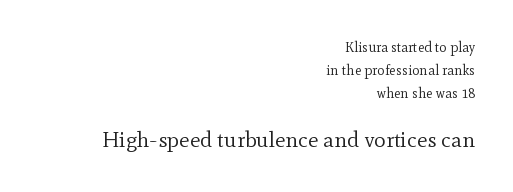
{"italic": "no", "bold": "no", "underline": "no", "align": "right", "line_spacing": "normal", "line_spacing_ratio": 1.66, "letter_spacing": "normal", "letter_spacing_em": 0.0, "larger_block": "second", "size_ratio": 1.57, "glyph_px": 22}
